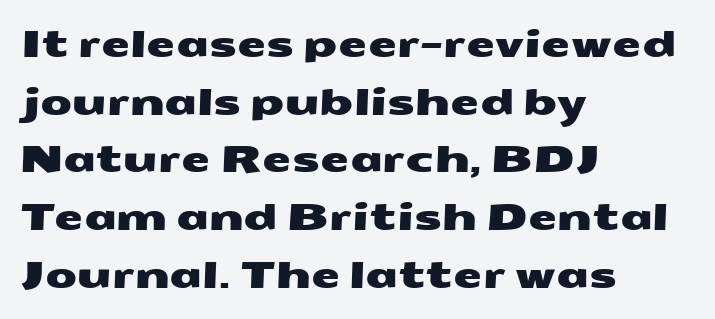
Note the varied advance widths — an 'i' is clearly narrower than an 'm'. Typeset ragged right — the left edge is the straight one. Between one letter and the next there's only the usual sliver of space. Type style note: lacks serifs. Underline: absent.
